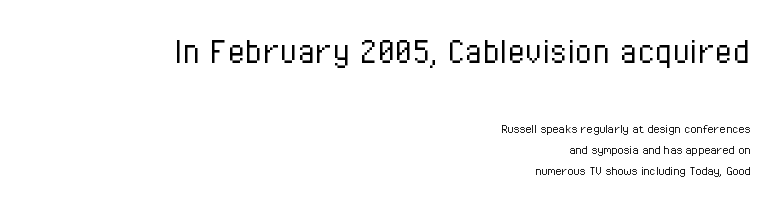
Glance below the letters and you will spot only blank space. Is the stroke heavy? The answer is a plain regular-or-lighter. Between one letter and the next there's only the usual sliver of space. Every character sits straight up, as roman type does.
